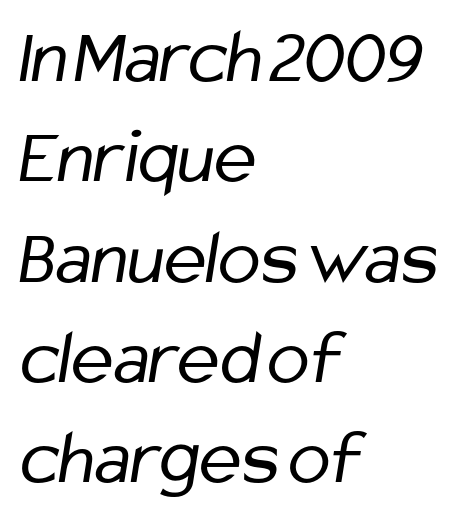
I'd call this a sans setting — the letters go barefoot. Think standard paragraph weight, or any step lighter than that. The passage shown is typed in a proportional face where columns would drift. The letters sit at their default tracking, neither squeezed nor spread.
